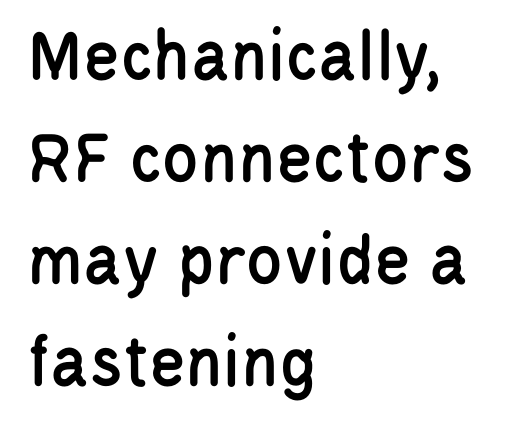
{"serif": "no", "italic": "no", "width": "condensed", "stroke_contrast": "low", "x_height": "large", "monospaced": "no", "underline": "no", "align": "left", "line_spacing": "normal", "line_spacing_ratio": 1.36, "letter_spacing": "normal", "letter_spacing_em": 0.0, "glyph_px": 75}
